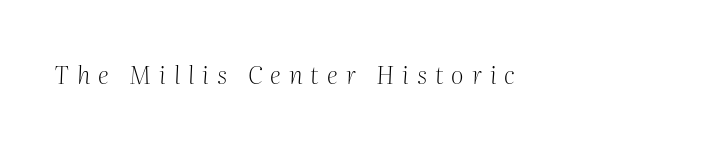
The image shows 25 px text type, italic (leaning right); set unusually wide letter spacing (+0.32 em), not underlined.
